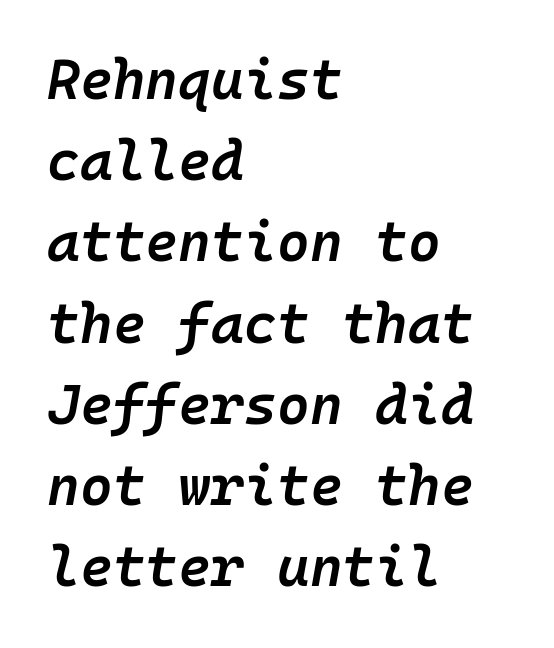
In terms of weight, the rendering is demibold, just under bold. Compared with a centered layout, this one pins lines to the left instead. The glyphs look as if they've been sheared to an angle. Regular leading. The words here are not underlined.
